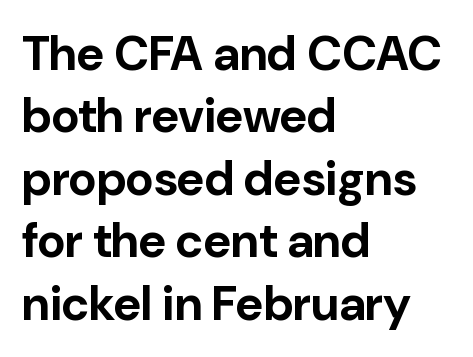
The image shows 48 px bold sans-serif type, upright; set left-aligned, normal line spacing (1.3x), normal letter spacing, not underlined; low stroke contrast and a medium x-height.
